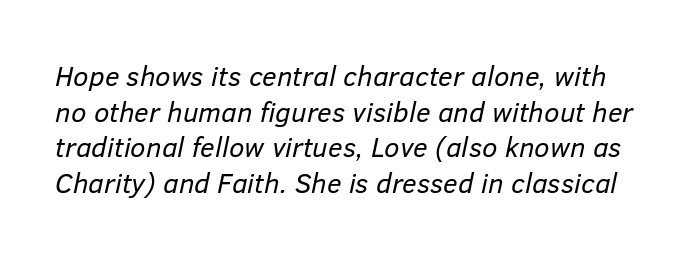
Q: Is the text bold? A: No.
Q: Is the text italic (slanted)? A: Yes, it leans right by about 12 degrees.
Q: Is the text underlined? A: No.
Q: Is the spacing between letters normal or unusually wide? A: Normal.
Q: Is the spacing between lines tight, normal or loose? A: Normal.
Q: Width (condensed, normal, or wide)? A: Normal.
Q: Stroke contrast? A: Low.
Q: x-height? A: Medium.
Q: Monospaced? A: No.
